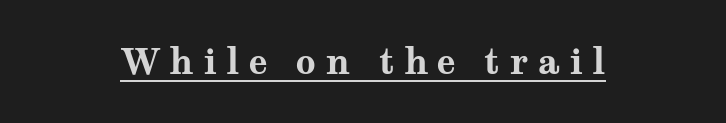
The image shows 35 px bold, wide serif type, upright; set centered, unusually wide letter spacing (+0.26 em), underlined; medium stroke contrast and a medium x-height.
